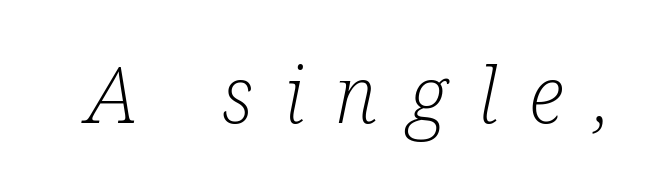
The image shows 79 px light, condensed serif type, italic (leaning right); set unusually wide letter spacing (+0.39 em), not underlined; low stroke contrast and a medium x-height.
